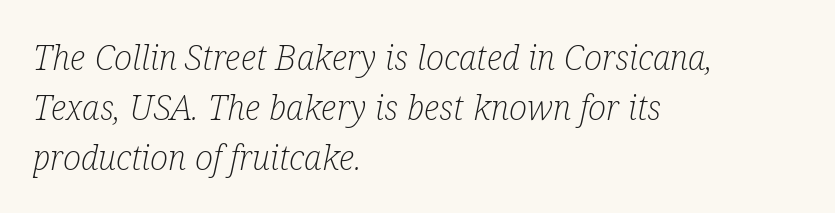
{"serif": "yes", "italic": "yes", "lean": "right", "slant_degrees": 12, "bold": "no", "weight": "light", "width": "condensed", "stroke_contrast": "low", "x_height": "medium", "monospaced": "no", "underline": "no", "align": "left", "line_spacing": "normal", "line_spacing_ratio": 1.47, "letter_spacing": "normal", "letter_spacing_em": 0.0, "glyph_px": 34}
